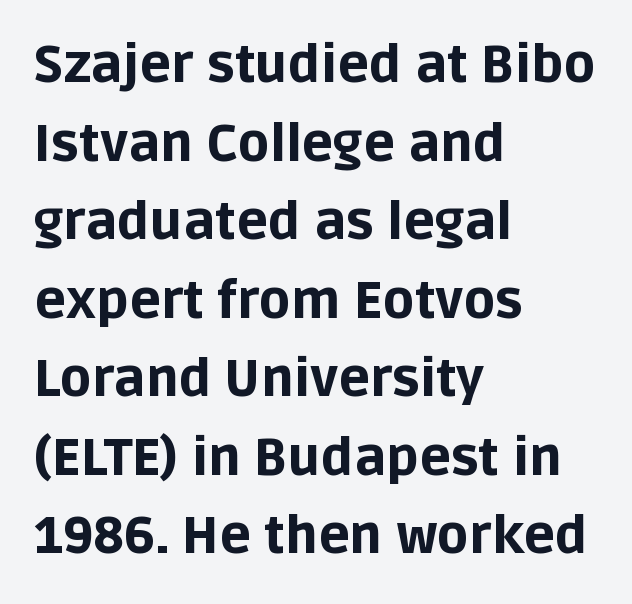
Q: Is the text bold? A: Yes.
Q: Is the text italic (slanted)? A: No, it is upright.
Q: Is the typeface a serif or a sans-serif typeface? A: Sans-serif.
Q: Is the text underlined? A: No.
Q: How is the paragraph aligned? A: Left-aligned.
Q: Is the spacing between letters normal or unusually wide? A: Normal.
Q: Is the spacing between lines tight, normal or loose? A: Normal.
Q: Width (condensed, normal, or wide)? A: Normal.
Q: Stroke contrast? A: Low.
Q: x-height? A: Large.
Q: Monospaced? A: No.
